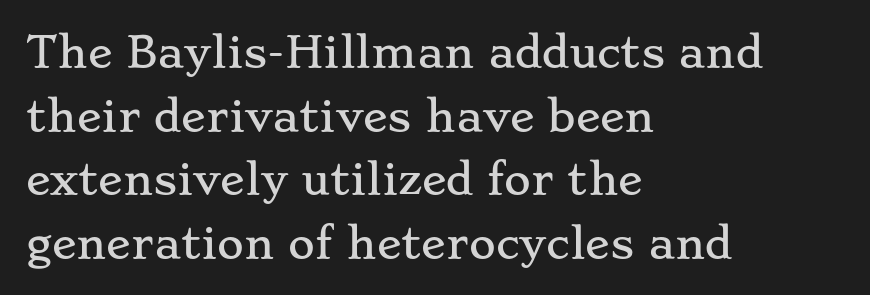
{"serif": "yes", "italic": "no", "width": "wide", "stroke_contrast": "low", "x_height": "small", "monospaced": "no", "underline": "no", "align": "left", "line_spacing": "normal", "line_spacing_ratio": 1.55, "letter_spacing": "normal", "letter_spacing_em": 0.0, "glyph_px": 41}
